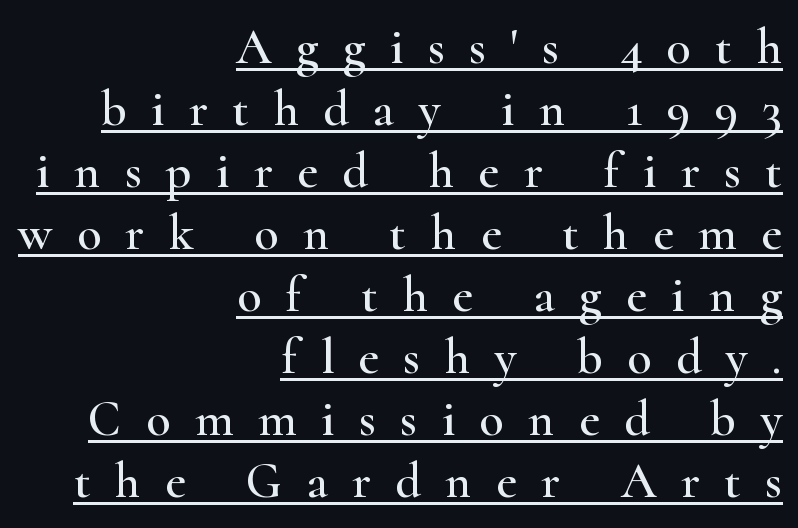
Q: Is the text italic (slanted)? A: No, it is upright.
Q: Is the typeface a serif or a sans-serif typeface? A: Serif.
Q: Is the text underlined? A: Yes.
Q: How is the paragraph aligned? A: Right-aligned.
Q: Is the spacing between letters normal or unusually wide? A: Unusually wide.
Q: Width (condensed, normal, or wide)? A: Wide.
Q: Stroke contrast? A: High.
Q: x-height? A: Small.
Q: Monospaced? A: No.
